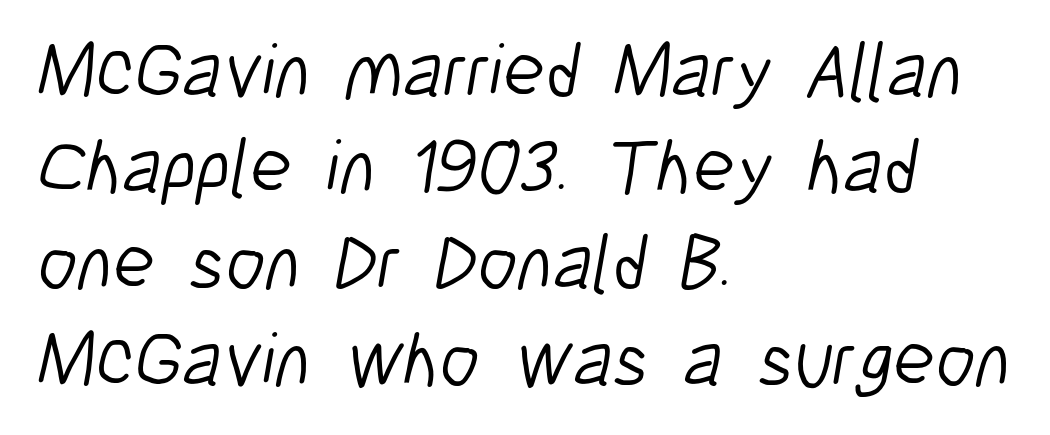
Caption: face not bold, strokes unweighted. The font family rendered here belongs to the sans-serif group. Vertical spacing — default. Each letter keeps its own natural width here, so spacing adapts to shape.
